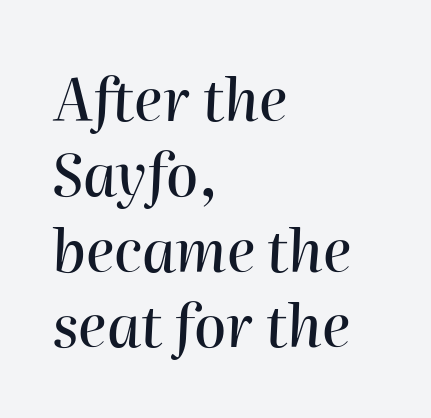
{"italic": "yes", "lean": "right", "slant_degrees": 2, "width": "normal", "stroke_contrast": "high", "x_height": "medium", "monospaced": "no", "underline": "no", "align": "left", "line_spacing": "normal", "line_spacing_ratio": 1.3, "letter_spacing": "normal", "letter_spacing_em": 0.0, "glyph_px": 58}
